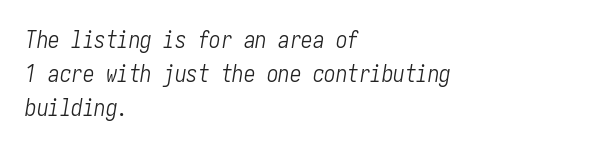
The image shows 23 px text type, italic (leaning right); set left-aligned, normal line spacing (1.47x), normal letter spacing, not underlined.
